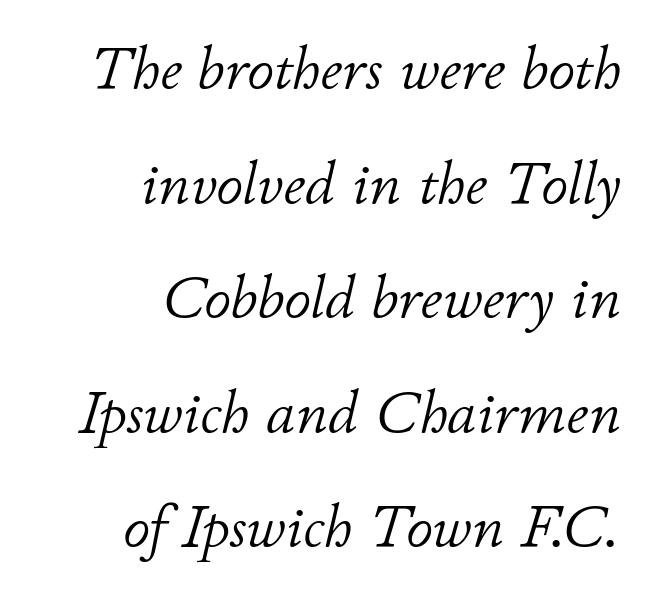
A clean baseline with only descenders dipping below it. This sample uses an oblique cut, with every glyph tilted off the vertical. Varying glyph widths throughout — classic text-font behaviour. Stroke mass is kept to a normal reading level or below.
